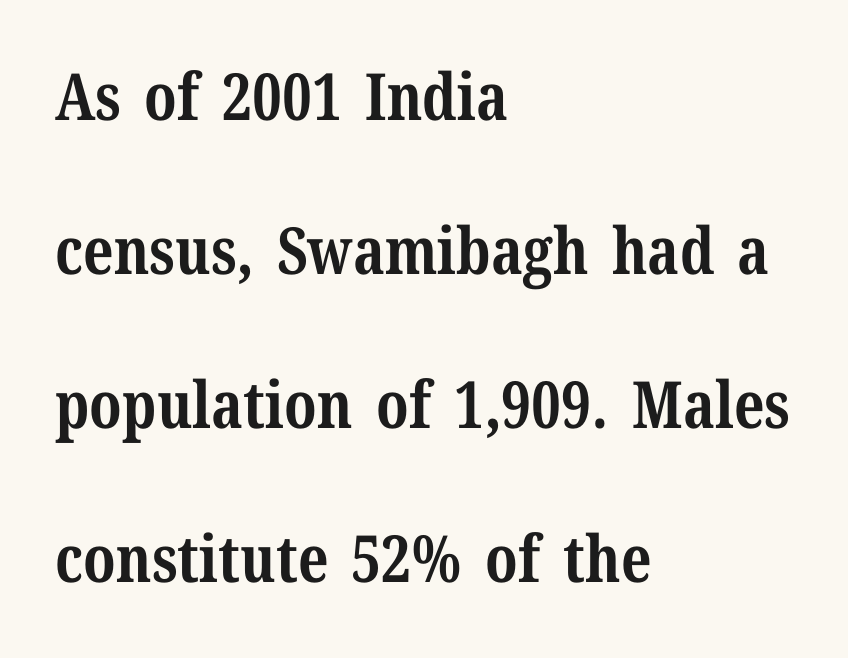
The font is running at its bold setting. This rendering employs a face with finishing strokes, i.e., a serif. Posture: upright roman. Unmarked baselines from the first word to the last. Each letter keeps its own natural width here, so spacing adapts to shape. This block would shrink considerably if given ordinary leading; it's expanded now.
